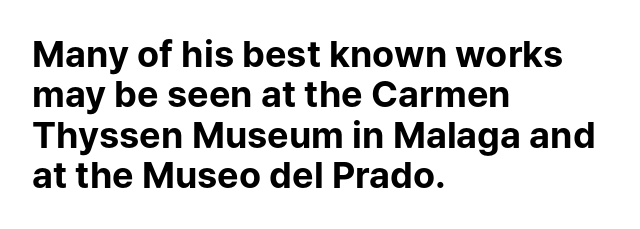
The image shows 36 px bold sans-serif type, upright; set left-aligned, tight line spacing (1.12x), normal letter spacing, not underlined; low stroke contrast and a medium x-height.
